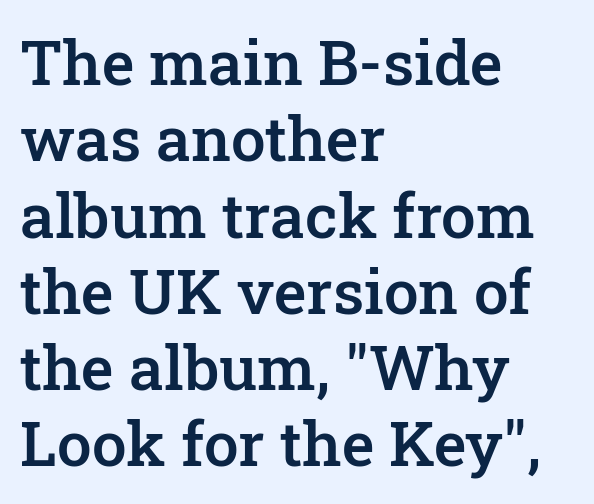
Q: Is the text bold? A: Semi-bold.
Q: Is the text italic (slanted)? A: No, it is upright.
Q: Is the typeface a serif or a sans-serif typeface? A: Serif.
Q: Is the text underlined? A: No.
Q: How is the paragraph aligned? A: Left-aligned.
Q: Is the spacing between letters normal or unusually wide? A: Normal.
Q: Width (condensed, normal, or wide)? A: Normal.
Q: Stroke contrast? A: Low.
Q: x-height? A: Medium.
Q: Monospaced? A: No.
